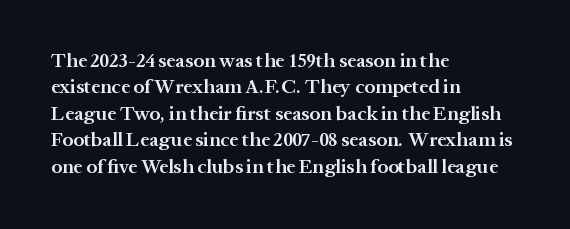
Q: Is the text bold? A: Semi-bold.
Q: Is the text italic (slanted)? A: No, it is upright.
Q: Is the text underlined? A: No.
Q: How is the paragraph aligned? A: Left-aligned.
Q: Is the spacing between letters normal or unusually wide? A: Normal.
Q: Is the spacing between lines tight, normal or loose? A: Normal.
